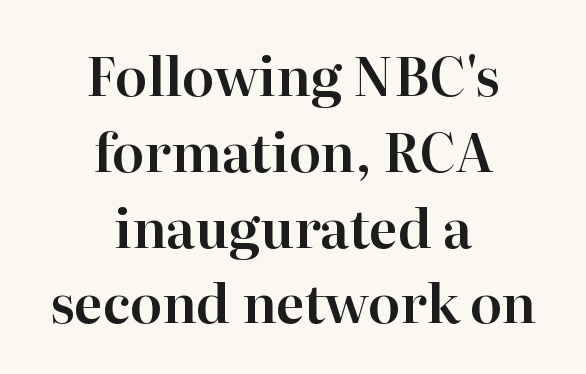
A typesetter would call this zero additional tracking. Students, observe: this is what conventionally led text looks like. The letters stand upright; this is a roman face. Layout note: lines centered. Do the characters align in a grid? No, the font is proportional.
